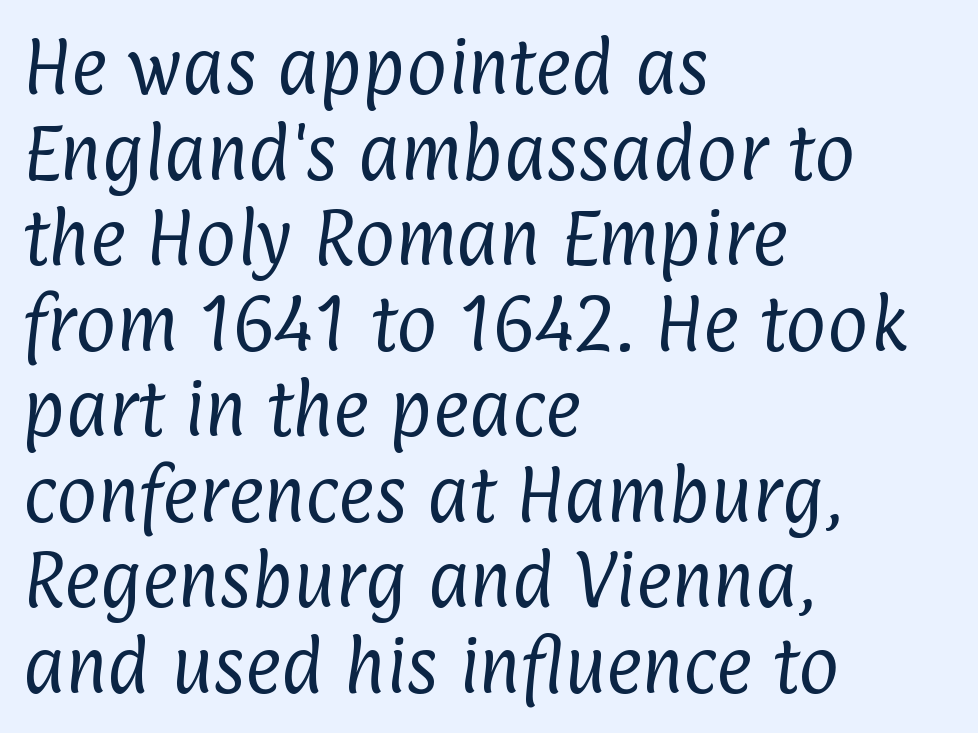
Q: Is the text bold? A: No.
Q: Is the typeface a serif or a sans-serif typeface? A: Sans-serif.
Q: Is the text underlined? A: No.
Q: How is the paragraph aligned? A: Left-aligned.
Q: Is the spacing between letters normal or unusually wide? A: Normal.
Q: Is the spacing between lines tight, normal or loose? A: Normal.
Q: Width (condensed, normal, or wide)? A: Condensed.
Q: Stroke contrast? A: Low.
Q: x-height? A: Medium.
Q: Monospaced? A: No.
